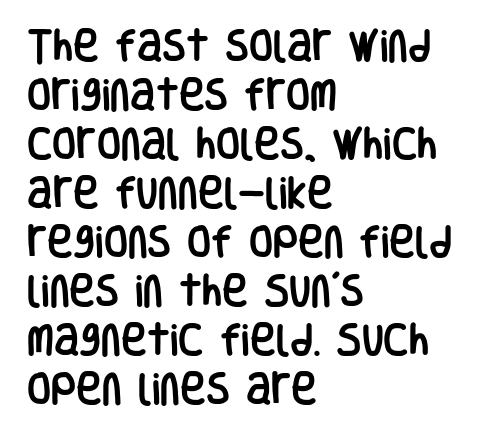
Q: Is the text italic (slanted)? A: No, it is upright.
Q: Is the typeface a serif or a sans-serif typeface? A: Sans-serif.
Q: Is the text underlined? A: No.
Q: How is the paragraph aligned? A: Left-aligned.
Q: Is the spacing between letters normal or unusually wide? A: Normal.
Q: Is the spacing between lines tight, normal or loose? A: Normal.
Q: Width (condensed, normal, or wide)? A: Condensed.
Q: Stroke contrast? A: Low.
Q: x-height? A: Large.
Q: Monospaced? A: No.
